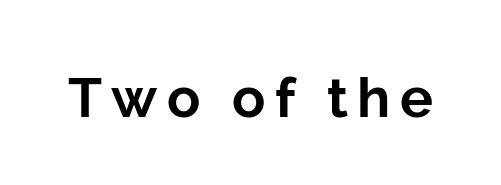
{"serif": "no", "italic": "no", "bold": "yes", "weight": "bold", "width": "normal", "stroke_contrast": "low", "x_height": "medium", "monospaced": "no", "underline": "no", "glyph_px": 55}
